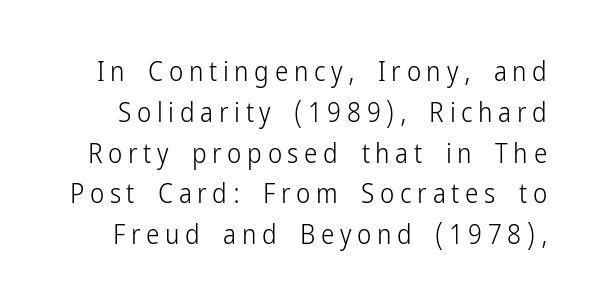
{"italic": "no", "bold": "no", "underline": "no", "line_spacing": "normal", "line_spacing_ratio": 1.51, "letter_spacing": "wide", "letter_spacing_em": 0.21, "glyph_px": 27}
